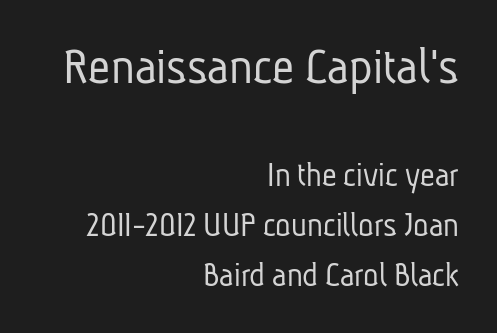
{"serif": "no", "bold": "no", "weight": "light", "width": "condensed", "stroke_contrast": "low", "x_height": "medium", "monospaced": "no", "underline": "no", "align": "right", "line_spacing": "normal", "line_spacing_ratio": 1.39, "letter_spacing": "normal", "letter_spacing_em": 0.0, "larger_block": "first", "size_ratio": 1.5, "glyph_px": 54}
